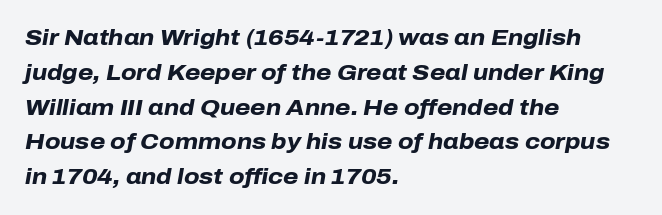
Q: Is the text bold? A: Yes.
Q: Is the text italic (slanted)? A: Yes, it leans right by about 10 degrees.
Q: Is the text underlined? A: No.
Q: How is the paragraph aligned? A: Left-aligned.
Q: Is the spacing between letters normal or unusually wide? A: Normal.
Q: Is the spacing between lines tight, normal or loose? A: Normal.
